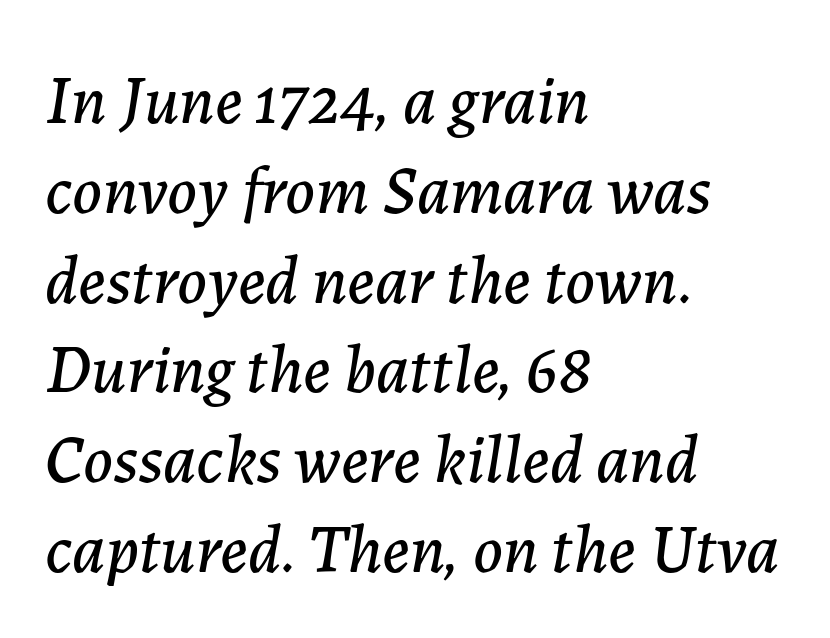
The image shows 68 px text type, italic (leaning right); set left-aligned, normal line spacing (1.32x), normal letter spacing, not underlined; low stroke contrast and a medium x-height.
